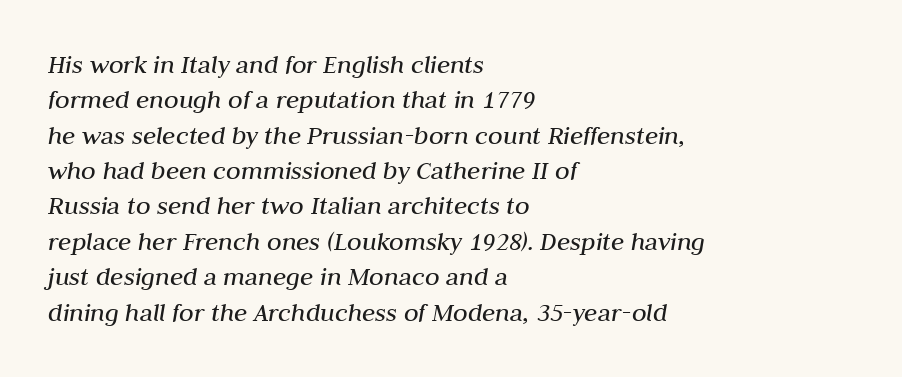
Nobody touched the tracking dial on this one. Weight: not bold — regular or lighter. The rendering anchors every line to the left-hand side. Students, observe: this is what conventionally led text looks like. Emphasis-style slanted type is in use. Honestly, there is no underline to notice here at all.
